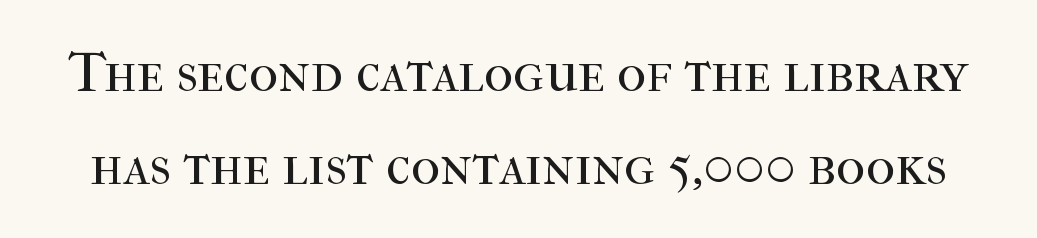
Q: Is the text bold? A: No.
Q: Is the text italic (slanted)? A: No, it is upright.
Q: Is the typeface a serif or a sans-serif typeface? A: Serif.
Q: Is the text underlined? A: No.
Q: Is the spacing between letters normal or unusually wide? A: Normal.
Q: Is the spacing between lines tight, normal or loose? A: Normal.
Q: Width (condensed, normal, or wide)? A: Normal.
Q: Stroke contrast? A: High.
Q: x-height? A: Medium.
Q: Monospaced? A: No.
